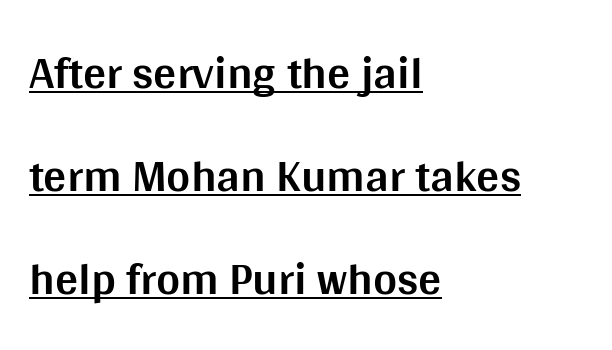
Q: Is the text bold? A: Yes.
Q: Is the text italic (slanted)? A: No, it is upright.
Q: Is the typeface a serif or a sans-serif typeface? A: Sans-serif.
Q: Is the text underlined? A: Yes.
Q: How is the paragraph aligned? A: Left-aligned.
Q: Is the spacing between letters normal or unusually wide? A: Normal.
Q: Is the spacing between lines tight, normal or loose? A: Loose.
Q: Width (condensed, normal, or wide)? A: Normal.
Q: Stroke contrast? A: Medium.
Q: x-height? A: Large.
Q: Monospaced? A: No.
